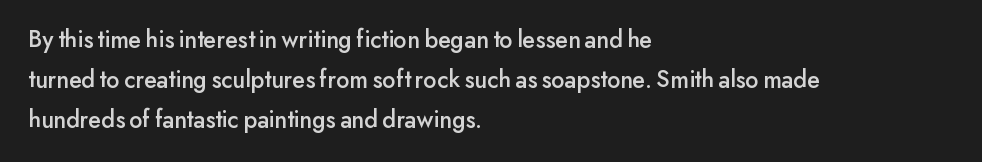
The lines are quadded left. Italic? Not at all — the glyphs are vertical. Interline gaps are of average width in this sample. Each row of text sits above clean, open space. These lines keep a tight, regular rhythm from letter to letter.
